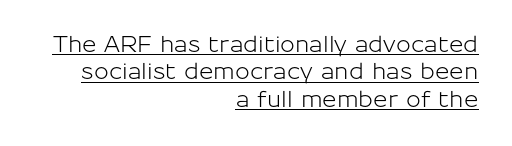
{"italic": "no", "underline": "yes", "align": "right", "line_spacing_ratio": 1.24, "letter_spacing": "normal", "letter_spacing_em": 0.0, "glyph_px": 22}
